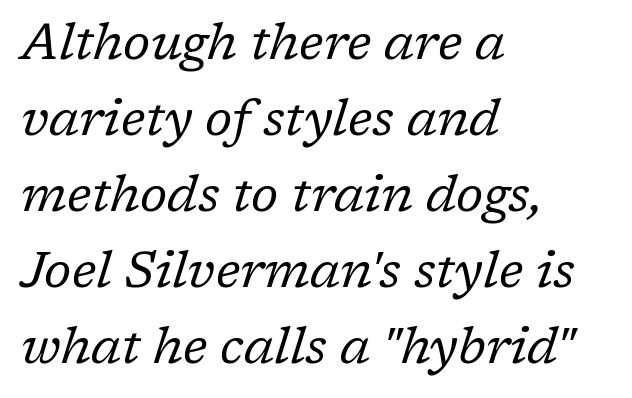
The image shows 51 px regular-weight serif type, italic (leaning right); set left-aligned, normal line spacing (1.49x), normal letter spacing, not underlined; low stroke contrast and a medium x-height.
